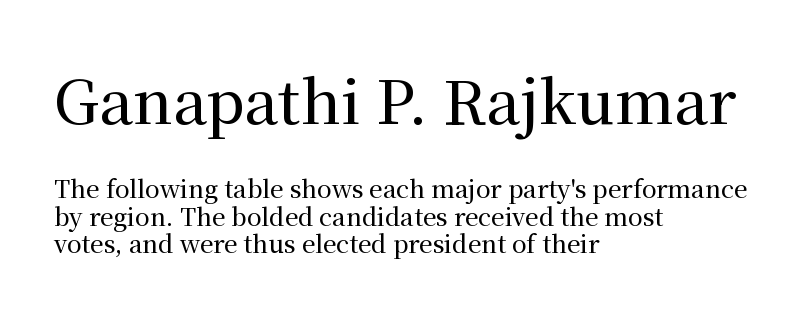
{"serif": "yes", "italic": "no", "width": "normal", "stroke_contrast": "medium", "x_height": "medium", "monospaced": "no", "underline": "no", "align": "left", "line_spacing": "tight", "line_spacing_ratio": 1.14, "letter_spacing": "normal", "letter_spacing_em": 0.0, "larger_block": "first", "size_ratio": 2.5, "glyph_px": 60}
